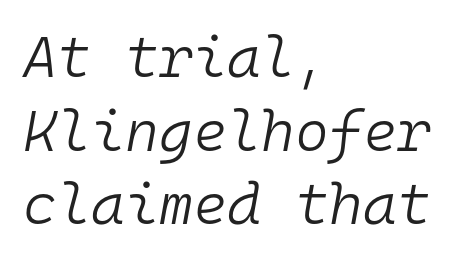
The image shows 58 px light type, italic (leaning right), monospaced; set left-aligned, normal line spacing (1.27x), normal letter spacing, not underlined; low stroke contrast and a medium x-height.
